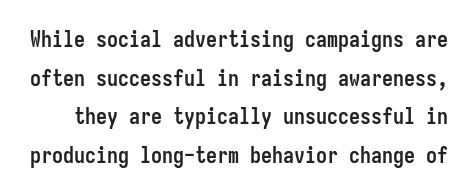
Letters rest on an invisible, unmarked baseline. As a designer I'd log this as weight 700, bold. Tracking here is standard; glyphs follow each other at the usual distance. The letters stand straight up with perfectly vertical stems.
